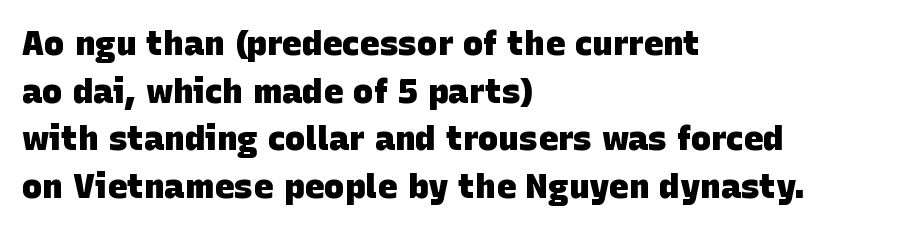
{"serif": "no", "bold": "yes", "weight": "heavy", "width": "normal", "stroke_contrast": "low", "x_height": "large", "monospaced": "no", "underline": "no", "align": "left", "line_spacing": "normal", "line_spacing_ratio": 1.4, "letter_spacing": "normal", "letter_spacing_em": 0.0, "glyph_px": 34}
